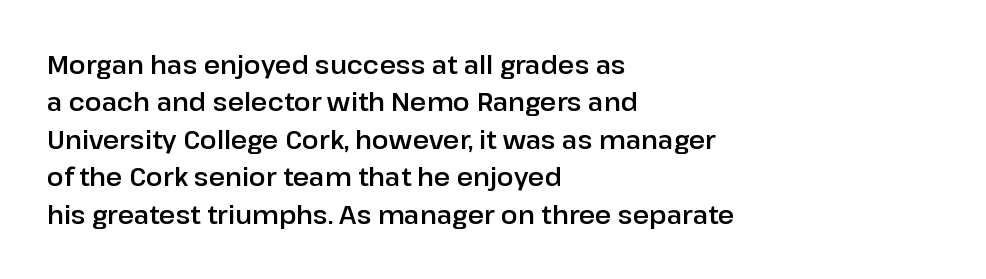
The rendering anchors every line to the left-hand side. The vertical gap from one line to the next is medium. The letterforms sit shoulder to shoulder at normal distance. Lines of text with bare space underneath. This is roman type, the default non-slanted kind.
